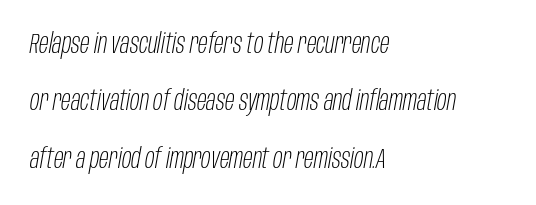
The image shows 28 px light, condensed type, italic (leaning right); set left-aligned, loose line spacing (2.05x), normal letter spacing, not underlined; low stroke contrast and a large x-height.
